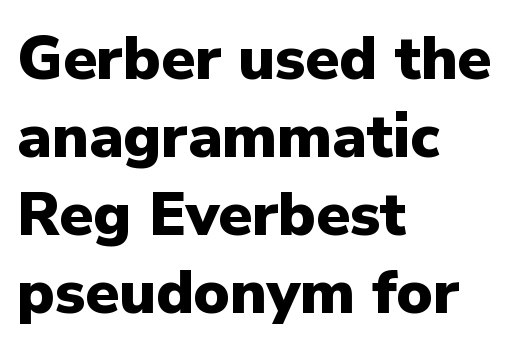
The zone under the glyphs is completely vacant. The axis of the letterforms is exactly vertical. Compared with a centered layout, this one pins lines to the left instead. The typesetting leans heavy: a genuine bold. Vertical spacing — default.
